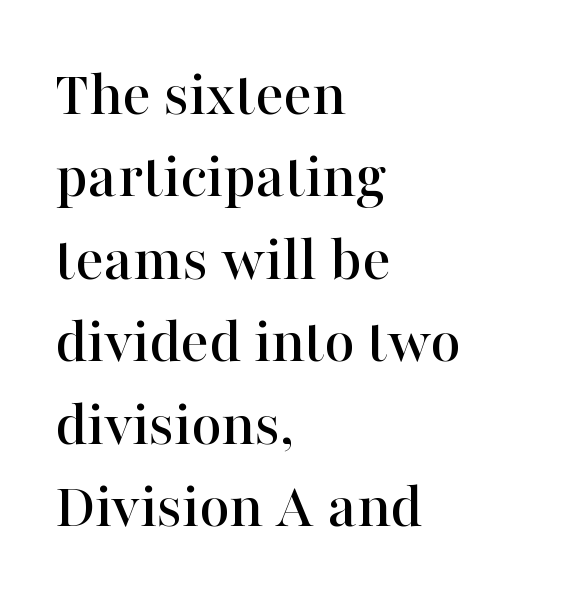
Q: Is the text italic (slanted)? A: No, it is upright.
Q: Is the typeface a serif or a sans-serif typeface? A: Serif.
Q: Is the text underlined? A: No.
Q: How is the paragraph aligned? A: Left-aligned.
Q: Is the spacing between letters normal or unusually wide? A: Normal.
Q: Is the spacing between lines tight, normal or loose? A: Normal.
Q: Width (condensed, normal, or wide)? A: Normal.
Q: Stroke contrast? A: High.
Q: x-height? A: Medium.
Q: Monospaced? A: No.
